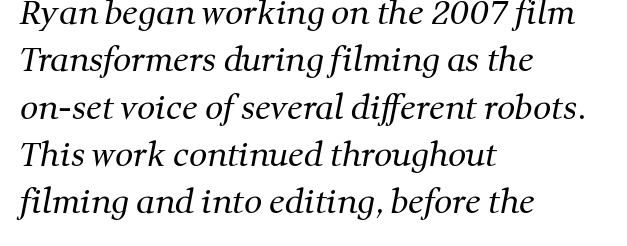
{"serif": "yes", "bold": "no", "weight": "regular", "width": "normal", "stroke_contrast": "medium", "x_height": "medium", "monospaced": "no", "underline": "no", "align": "left", "line_spacing": "normal", "line_spacing_ratio": 1.48, "letter_spacing": "normal", "letter_spacing_em": 0.0, "glyph_px": 32}
